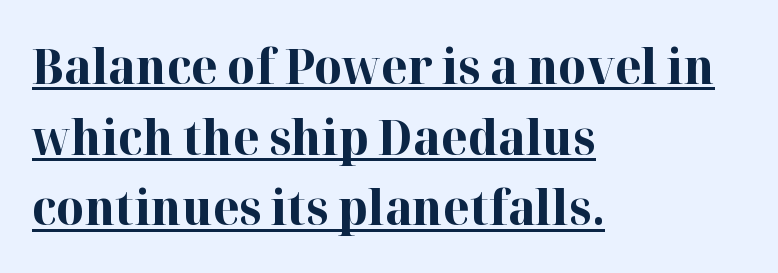
What stands out about the letter spacing? Nothing — it is the standard amount. The letters advance in unequal steps, a hallmark of proportional type. Looks like someone drew a line under every word here. The paragraph has a hard left edge and a soft right edge. The space between consecutive lines is moderate. Posture: vertical.
